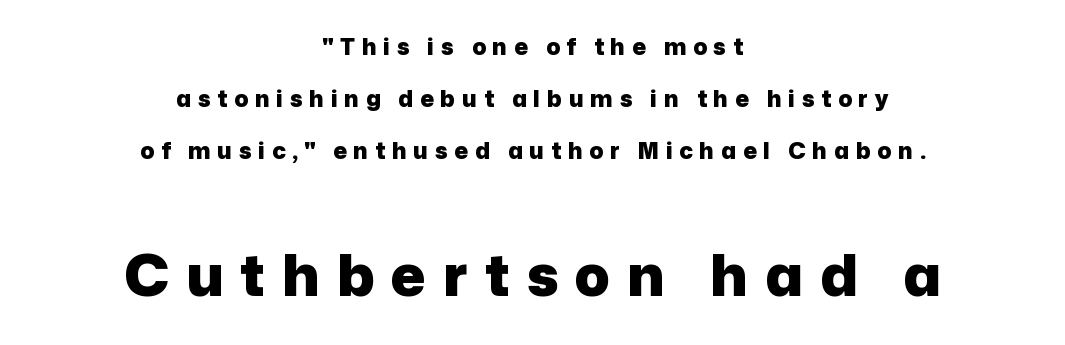
Q: Is the text bold? A: Yes.
Q: Is the text italic (slanted)? A: No, it is upright.
Q: Is the typeface a serif or a sans-serif typeface? A: Sans-serif.
Q: Is the text underlined? A: No.
Q: How is the paragraph aligned? A: Centered.
Q: Is the spacing between letters normal or unusually wide? A: Unusually wide.
Q: Is the spacing between lines tight, normal or loose? A: Loose.
Q: Which block of text is set in a larger size, the first (top) or the second (bottom)? A: The second (bottom) one.
Q: Width (condensed, normal, or wide)? A: Normal.
Q: Stroke contrast? A: Low.
Q: x-height? A: Medium.
Q: Monospaced? A: No.
